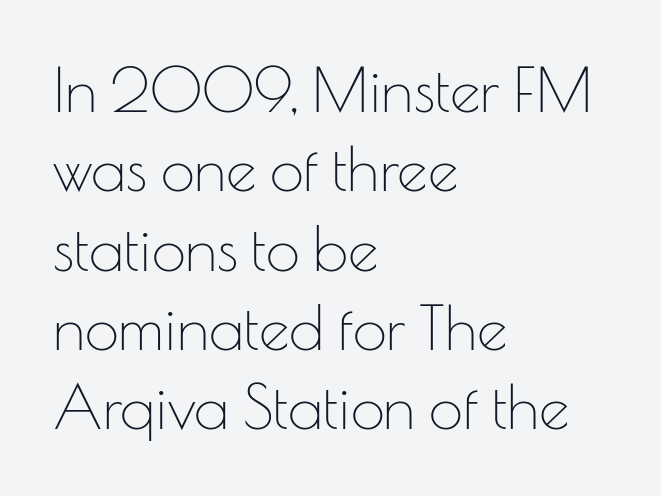
Q: Is the text bold? A: No.
Q: Is the text italic (slanted)? A: No, it is upright.
Q: Is the typeface a serif or a sans-serif typeface? A: Sans-serif.
Q: Is the text underlined? A: No.
Q: How is the paragraph aligned? A: Left-aligned.
Q: Is the spacing between letters normal or unusually wide? A: Normal.
Q: Is the spacing between lines tight, normal or loose? A: Normal.
Q: Width (condensed, normal, or wide)? A: Normal.
Q: Stroke contrast? A: Low.
Q: x-height? A: Small.
Q: Monospaced? A: No.
